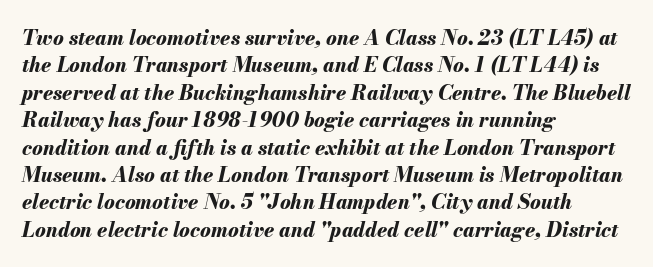
{"italic": "yes", "lean": "right", "slant_degrees": 13, "bold": "yes", "underline": "no", "align": "left", "line_spacing": "normal", "line_spacing_ratio": 1.37, "letter_spacing": "normal", "letter_spacing_em": 0.0, "glyph_px": 20}
